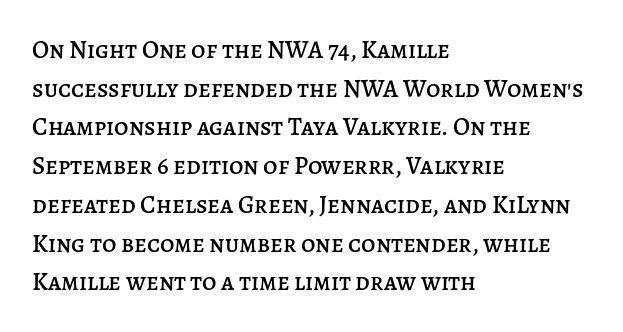
Inter-character spacing is left at the font's built-in metrics. Quick note: underline off. Horizontal alignment here is leftward, the default for most running prose. Posture: vertical. Line spacing here is normal.
